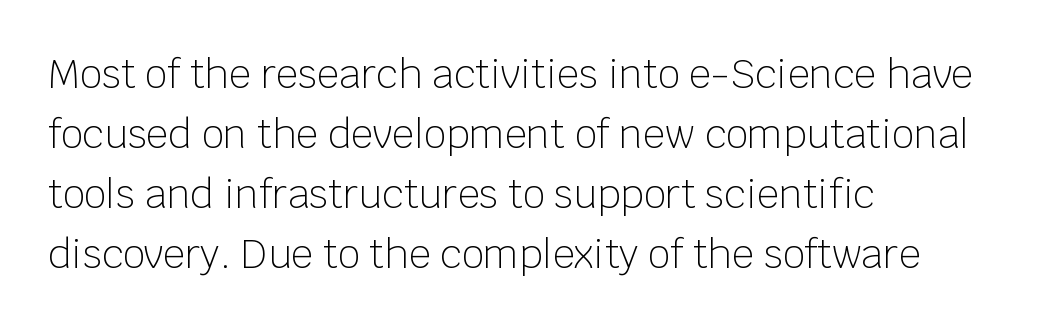
The image shows 39 px light sans-serif type, upright; set left-aligned, normal line spacing (1.54x), normal letter spacing, not underlined; low stroke contrast and a large x-height.
